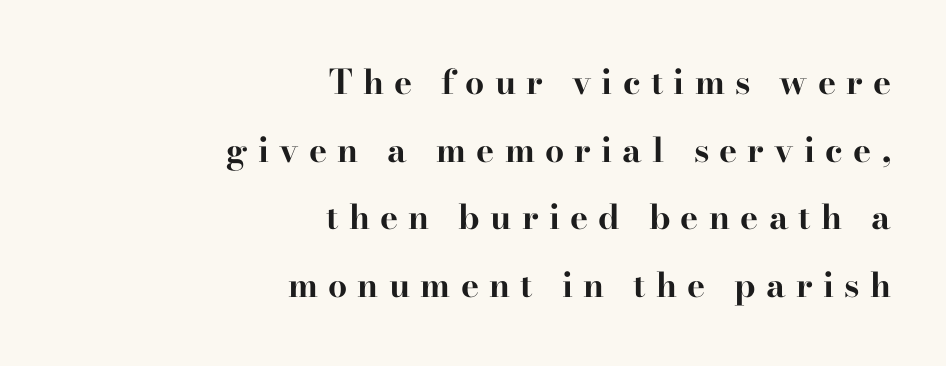
Check under the words: just untouched page. Vertical strokes here are truly vertical. Between one letter and the next there's a generous, obvious gap. Note the varied advance widths — an 'i' is clearly narrower than an 'm'. The compositor pushed each line to the right boundary.
